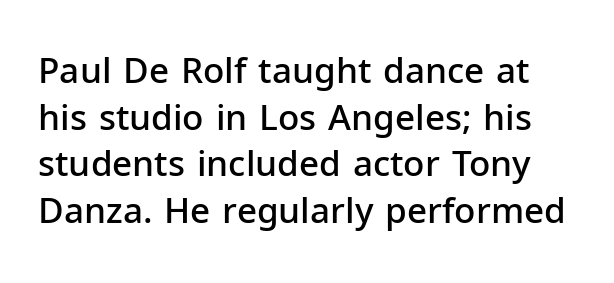
Q: Is the text bold? A: Semi-bold.
Q: Is the text italic (slanted)? A: No, it is upright.
Q: Is the typeface a serif or a sans-serif typeface? A: Sans-serif.
Q: Is the text underlined? A: No.
Q: Is the spacing between letters normal or unusually wide? A: Normal.
Q: Is the spacing between lines tight, normal or loose? A: Normal.
Q: Width (condensed, normal, or wide)? A: Normal.
Q: Stroke contrast? A: Low.
Q: x-height? A: Medium.
Q: Monospaced? A: No.
